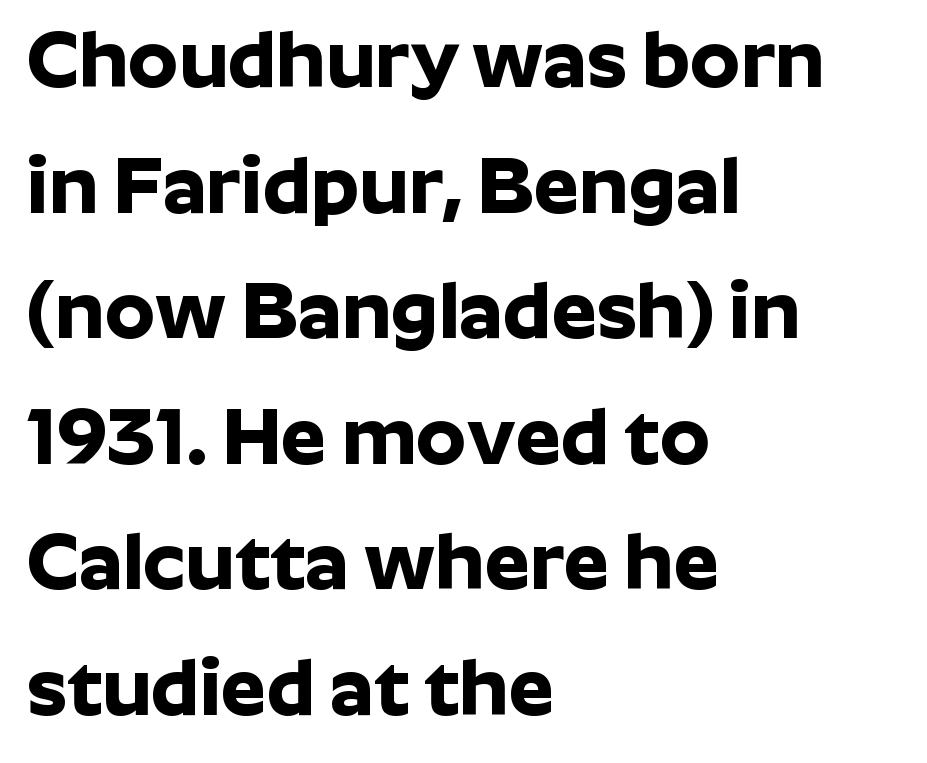
Q: Is the text bold? A: Yes.
Q: Is the text italic (slanted)? A: No, it is upright.
Q: Is the typeface a serif or a sans-serif typeface? A: Sans-serif.
Q: Is the text underlined? A: No.
Q: How is the paragraph aligned? A: Left-aligned.
Q: Is the spacing between letters normal or unusually wide? A: Normal.
Q: Is the spacing between lines tight, normal or loose? A: Normal.
Q: Width (condensed, normal, or wide)? A: Normal.
Q: Stroke contrast? A: Low.
Q: x-height? A: Medium.
Q: Monospaced? A: No.
